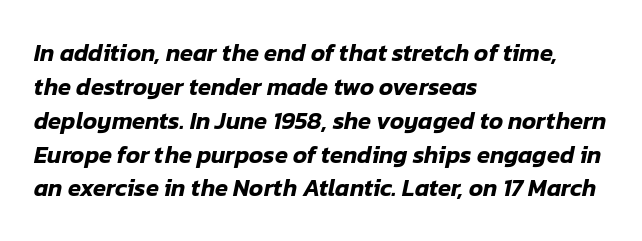
This sample keeps an unexceptional amount of space between lines. This rendering leaves character spacing at its baseline value. A classic flush-left, rag-right setting is used for this passage. The space directly below the letters is spotless. If you drew a line through each stem, it would be angled.
